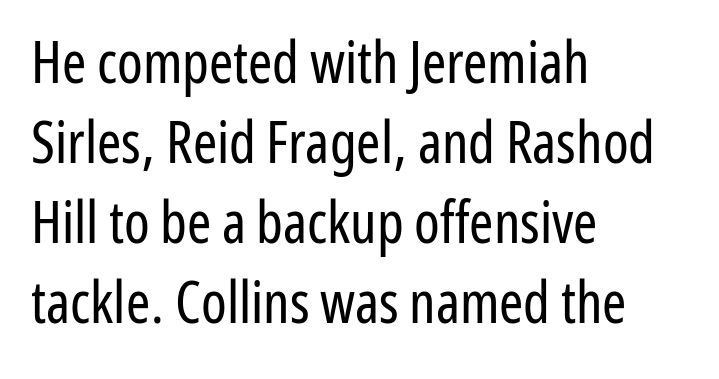
Weight: regular or lighter. The compositor pushed each line to the left boundary. Has an underline been added? It has not. The face used here is a sans, in the tradition of grotesques and geometrics. Students, note that the glyphs here touch the page at normal intervals. Quick note: interline space is typical.
